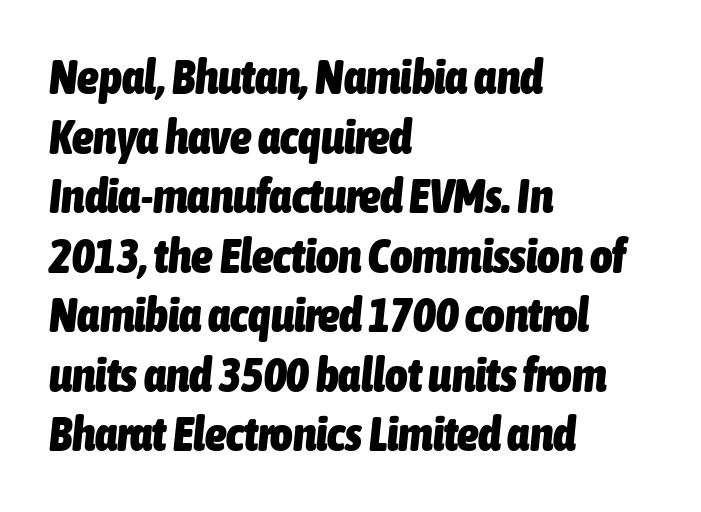
Q: Is the text bold? A: Yes.
Q: Is the text italic (slanted)? A: Yes, it leans right by about 6 degrees.
Q: Is the text underlined? A: No.
Q: How is the paragraph aligned? A: Left-aligned.
Q: Is the spacing between letters normal or unusually wide? A: Normal.
Q: Width (condensed, normal, or wide)? A: Condensed.
Q: Stroke contrast? A: Low.
Q: x-height? A: Medium.
Q: Monospaced? A: No.
